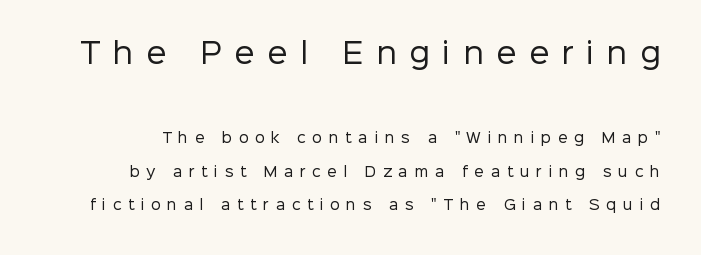
{"serif": "no", "italic": "no", "bold": "no", "weight": "regular", "width": "normal", "stroke_contrast": "low", "x_height": "medium", "monospaced": "no", "underline": "no", "line_spacing": "loose", "line_spacing_ratio": 2.41, "letter_spacing": "wide", "letter_spacing_em": 0.46, "larger_block": "first", "size_ratio": 2.0, "glyph_px": 28}
